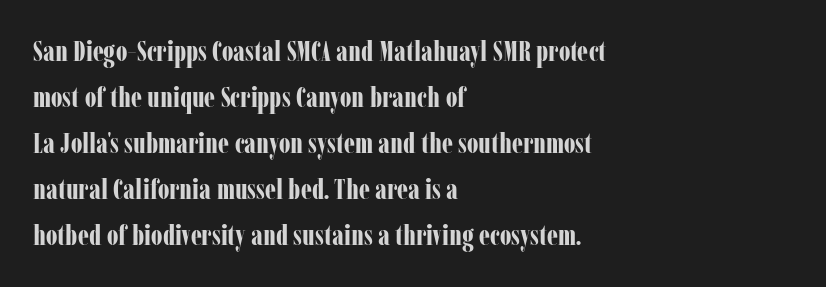
The image shows 29 px bold, condensed serif type, upright; set left-aligned, normal line spacing (1.59x), normal letter spacing, not underlined; low stroke contrast and a medium x-height.
